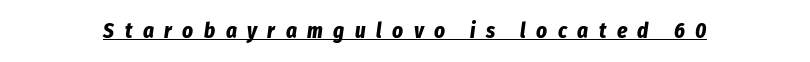
{"italic": "yes", "lean": "right", "slant_degrees": 8, "bold": "yes", "underline": "yes", "letter_spacing": "wide", "letter_spacing_em": 0.5, "glyph_px": 21}
